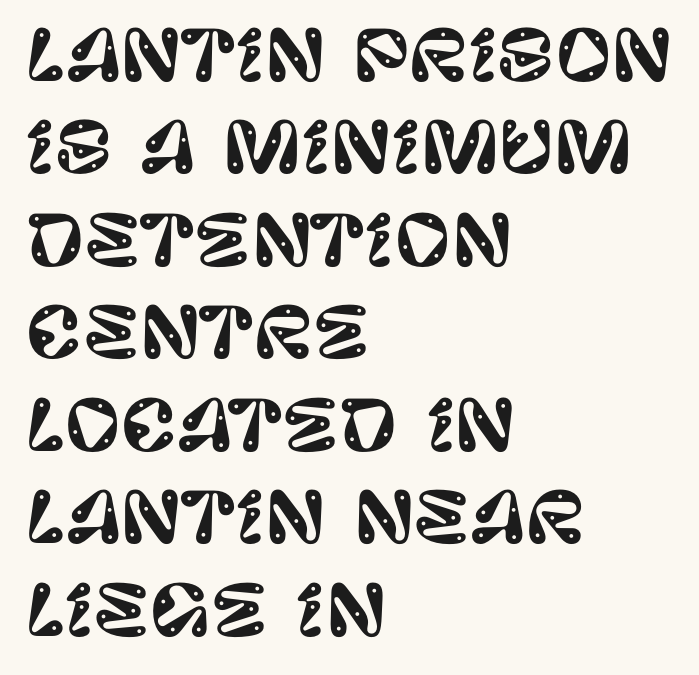
{"serif": "no", "width": "normal", "stroke_contrast": "low", "x_height": "large", "monospaced": "no", "underline": "no", "align": "left", "line_spacing": "normal", "line_spacing_ratio": 1.34, "letter_spacing": "normal", "letter_spacing_em": 0.0, "glyph_px": 69}
